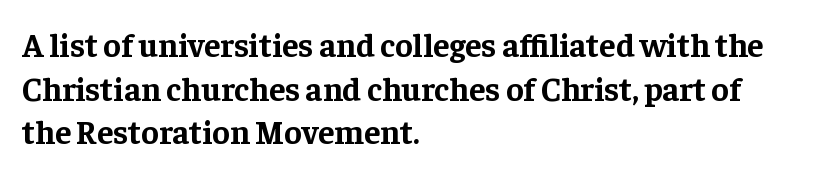
Q: Is the text bold? A: Yes.
Q: Is the text italic (slanted)? A: No, it is upright.
Q: Is the typeface a serif or a sans-serif typeface? A: Serif.
Q: Is the text underlined? A: No.
Q: How is the paragraph aligned? A: Left-aligned.
Q: Is the spacing between letters normal or unusually wide? A: Normal.
Q: Is the spacing between lines tight, normal or loose? A: Normal.
Q: Width (condensed, normal, or wide)? A: Normal.
Q: Stroke contrast? A: Low.
Q: x-height? A: Medium.
Q: Monospaced? A: No.
